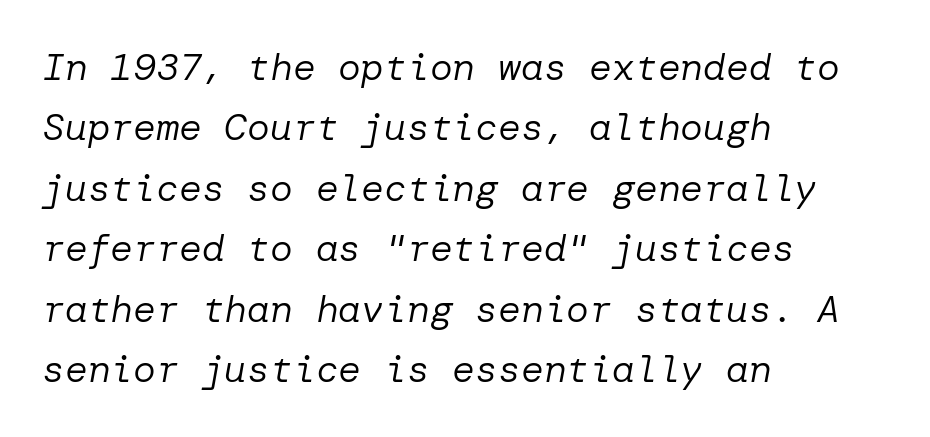
{"italic": "yes", "lean": "right", "slant_degrees": 10, "bold": "no", "weight": "regular", "width": "normal", "stroke_contrast": "low", "x_height": "medium", "underline": "no", "align": "left", "line_spacing": "normal", "line_spacing_ratio": 1.59, "letter_spacing": "normal", "letter_spacing_em": 0.0, "glyph_px": 38}
